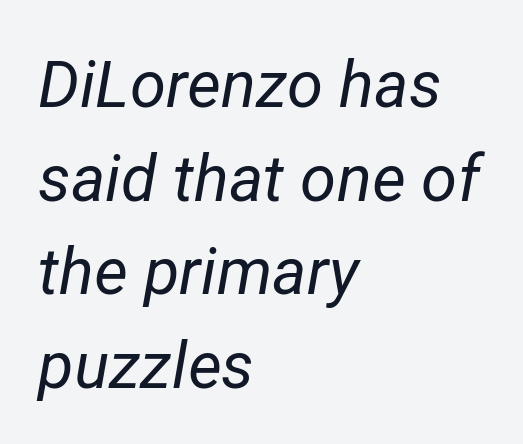
{"italic": "yes", "lean": "right", "slant_degrees": 12, "bold": "no", "weight": "regular", "width": "normal", "stroke_contrast": "low", "x_height": "medium", "monospaced": "no", "underline": "no", "align": "left", "line_spacing": "normal", "line_spacing_ratio": 1.44, "letter_spacing": "normal", "letter_spacing_em": 0.0, "glyph_px": 65}
